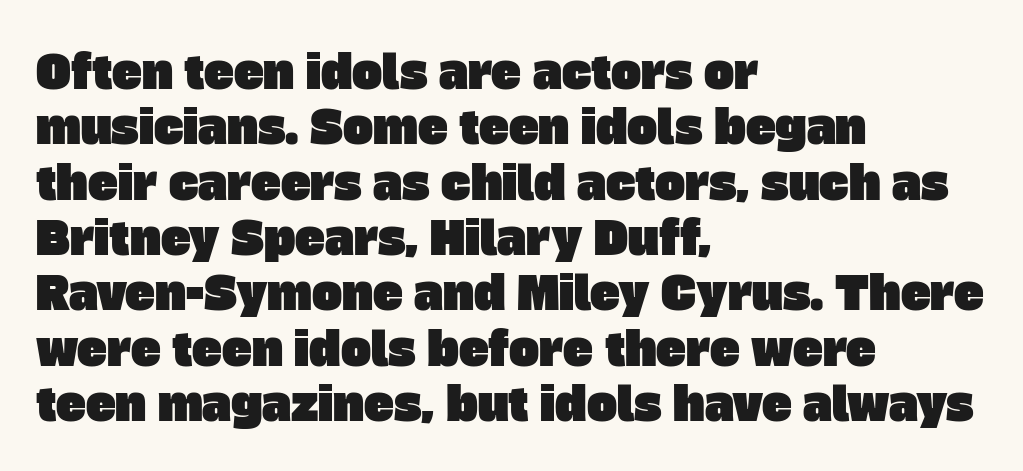
The image shows 45 px sans-serif type; set left-aligned, line spacing 1.23x, normal letter spacing, not underlined; low stroke contrast and a large x-height.
